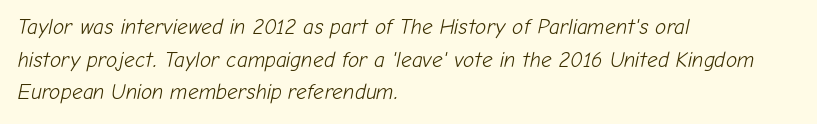
Q: Is the text bold? A: No.
Q: Is the text italic (slanted)? A: Yes, it leans right by about 12 degrees.
Q: Is the text underlined? A: No.
Q: How is the paragraph aligned? A: Left-aligned.
Q: Is the spacing between letters normal or unusually wide? A: Normal.
Q: Is the spacing between lines tight, normal or loose? A: Normal.
